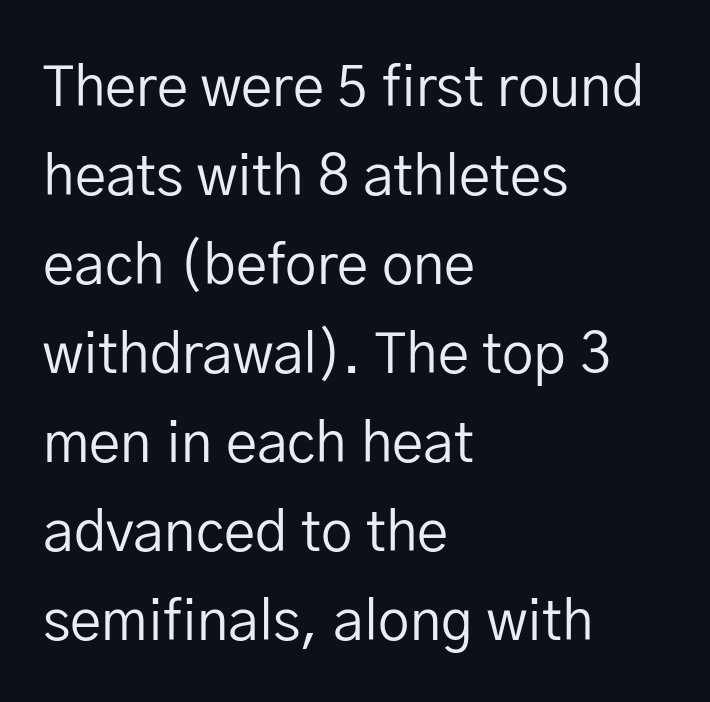
Q: Is the text bold? A: No.
Q: Is the text italic (slanted)? A: No, it is upright.
Q: Is the typeface a serif or a sans-serif typeface? A: Sans-serif.
Q: Is the text underlined? A: No.
Q: How is the paragraph aligned? A: Left-aligned.
Q: Is the spacing between letters normal or unusually wide? A: Normal.
Q: Is the spacing between lines tight, normal or loose? A: Normal.
Q: Width (condensed, normal, or wide)? A: Normal.
Q: Stroke contrast? A: Low.
Q: x-height? A: Medium.
Q: Monospaced? A: No.
